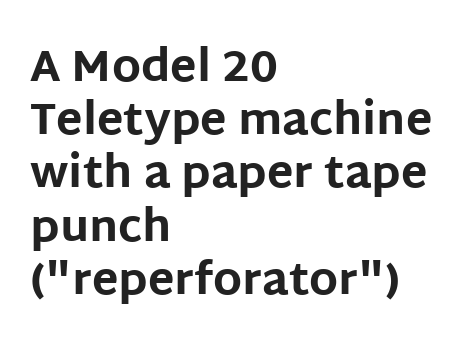
Q: Is the text bold? A: Yes.
Q: Is the text italic (slanted)? A: No, it is upright.
Q: Is the typeface a serif or a sans-serif typeface? A: Sans-serif.
Q: Is the text underlined? A: No.
Q: How is the paragraph aligned? A: Left-aligned.
Q: Is the spacing between letters normal or unusually wide? A: Normal.
Q: Width (condensed, normal, or wide)? A: Normal.
Q: Stroke contrast? A: Low.
Q: x-height? A: Large.
Q: Monospaced? A: No.
